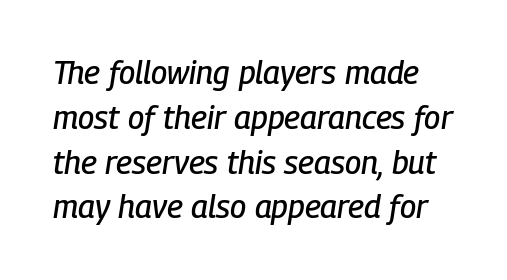
{"italic": "yes", "lean": "right", "slant_degrees": 9, "width": "condensed", "stroke_contrast": "low", "x_height": "medium", "monospaced": "no", "underline": "no", "line_spacing": "normal", "line_spacing_ratio": 1.4, "letter_spacing": "normal", "letter_spacing_em": 0.0, "glyph_px": 32}
